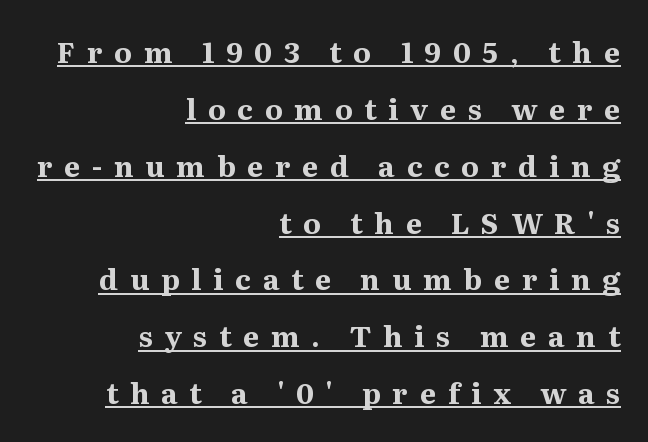
The image shows 29 px bold serif type, upright; set right-aligned, loose line spacing (1.96x), unusually wide letter spacing (+0.4 em), underlined; medium stroke contrast and a medium x-height.
